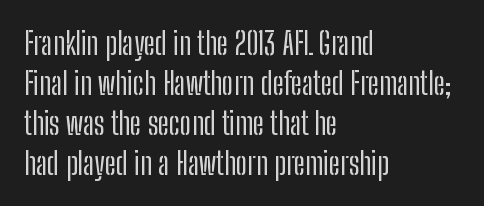
Q: Is the text italic (slanted)? A: No, it is upright.
Q: Is the typeface a serif or a sans-serif typeface? A: Sans-serif.
Q: Is the text underlined? A: No.
Q: How is the paragraph aligned? A: Left-aligned.
Q: Is the spacing between letters normal or unusually wide? A: Normal.
Q: Is the spacing between lines tight, normal or loose? A: Normal.
Q: Width (condensed, normal, or wide)? A: Condensed.
Q: Stroke contrast? A: Low.
Q: x-height? A: Medium.
Q: Monospaced? A: No.
